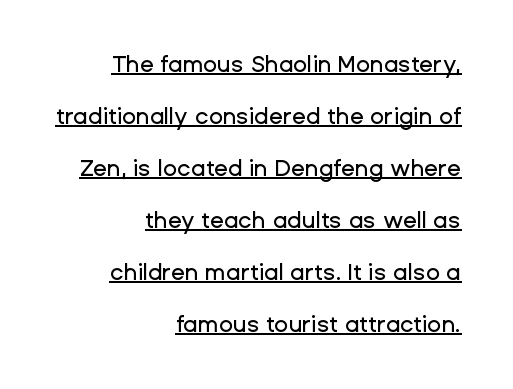
The passage shown has conventional tracking throughout. All the whitespace from short lines collects on the left. Emphasis is given by a line drawn under the lettering. Rendered with straight, roman letterforms. A great deal of white space separates one row of letters from the next.
